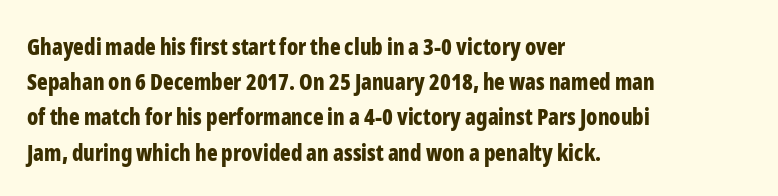
Every row of glyphs begins at an identical x-position on the left. Each word holds together tightly as a unit, with standard inter-letter gaps. What's the leading like? Ordinary, nothing unusual. Nope, not italic — everything's standing straight. The space directly below the letters is spotless.
